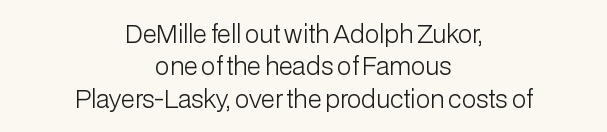
{"italic": "no", "bold": "no", "underline": "no", "align": "center", "line_spacing": "normal", "line_spacing_ratio": 1.35, "letter_spacing": "normal", "letter_spacing_em": 0.0, "glyph_px": 24}
